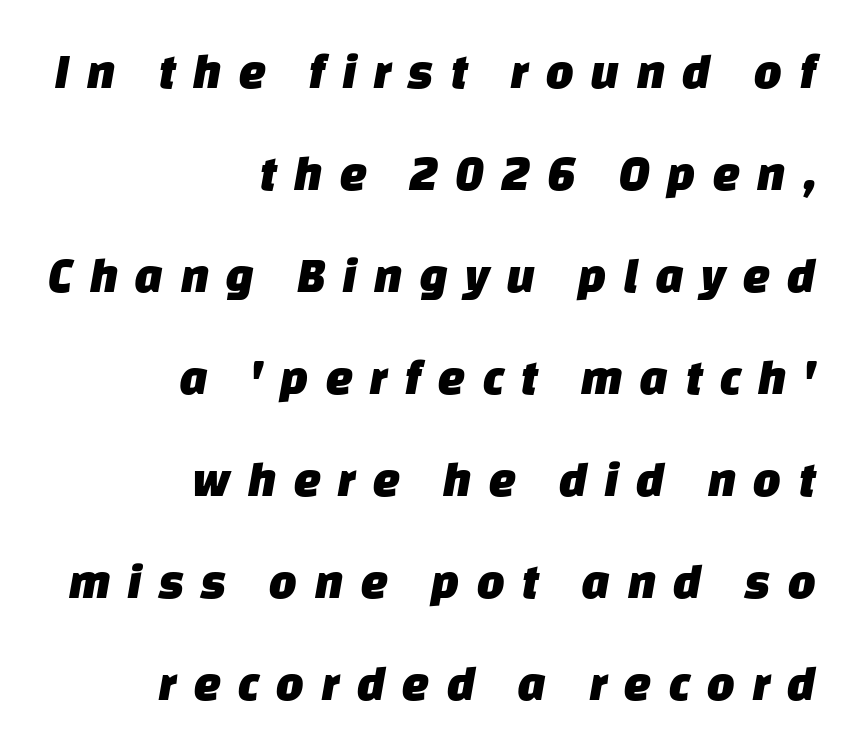
Q: Is the typeface a serif or a sans-serif typeface? A: Sans-serif.
Q: Is the text underlined? A: No.
Q: How is the paragraph aligned? A: Right-aligned.
Q: Is the spacing between letters normal or unusually wide? A: Unusually wide.
Q: Is the spacing between lines tight, normal or loose? A: Loose.
Q: Width (condensed, normal, or wide)? A: Normal.
Q: Stroke contrast? A: Low.
Q: x-height? A: Large.
Q: Monospaced? A: No.
